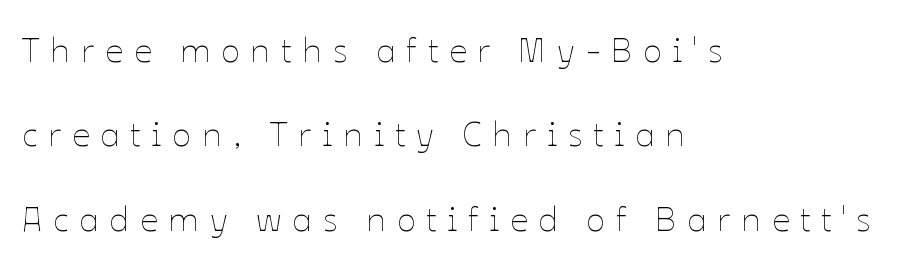
The passage shown is not underscored anywhere. Leftover space on each line is placed entirely after the last word. Stems here are at most as thick as an everyday book face. Short note: letters widely spaced.
